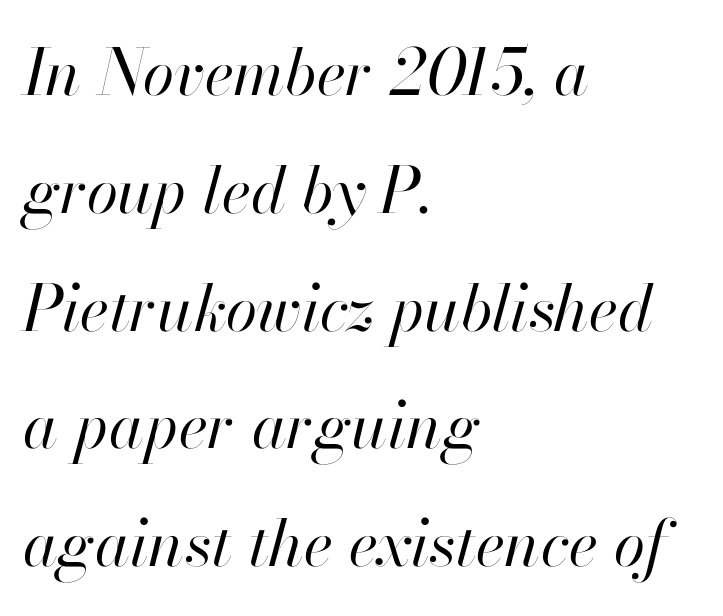
{"italic": "yes", "lean": "right", "slant_degrees": 13, "bold": "no", "weight": "regular", "width": "normal", "stroke_contrast": "high", "x_height": "small", "monospaced": "no", "underline": "no", "align": "left", "line_spacing_ratio": 1.84, "letter_spacing": "normal", "letter_spacing_em": 0.0, "glyph_px": 64}
